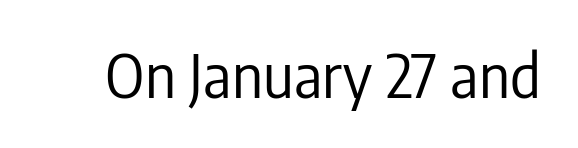
Q: Is the text bold? A: No.
Q: Is the text italic (slanted)? A: No, it is upright.
Q: Is the typeface a serif or a sans-serif typeface? A: Sans-serif.
Q: Is the text underlined? A: No.
Q: Is the spacing between letters normal or unusually wide? A: Normal.
Q: Width (condensed, normal, or wide)? A: Condensed.
Q: Stroke contrast? A: Low.
Q: x-height? A: Medium.
Q: Monospaced? A: No.
